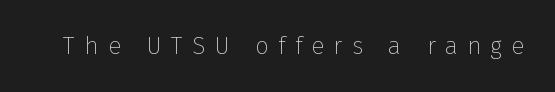
Q: Is the text bold? A: No.
Q: Is the text italic (slanted)? A: No, it is upright.
Q: Is the text underlined? A: No.
Q: Is the spacing between letters normal or unusually wide? A: Unusually wide.
